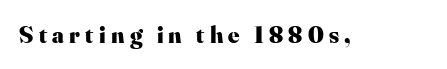
Q: Is the text bold? A: Yes.
Q: Is the text italic (slanted)? A: No, it is upright.
Q: Is the text underlined? A: No.
Q: Is the spacing between letters normal or unusually wide? A: Unusually wide.
